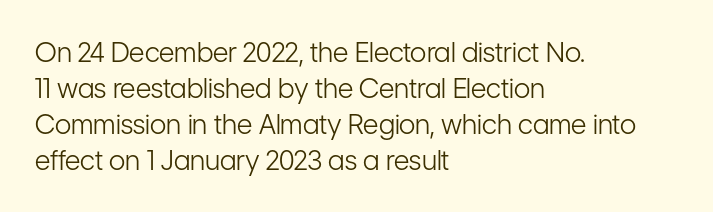
Q: Is the text bold? A: No.
Q: Is the text italic (slanted)? A: No, it is upright.
Q: Is the text underlined? A: No.
Q: How is the paragraph aligned? A: Left-aligned.
Q: Is the spacing between letters normal or unusually wide? A: Normal.
Q: Is the spacing between lines tight, normal or loose? A: Normal.
